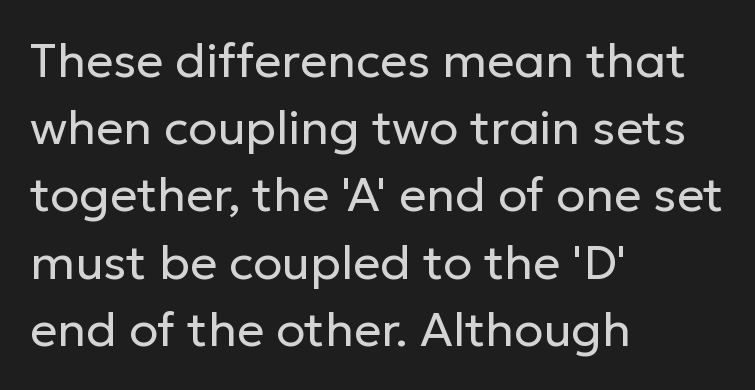
The rendering uses a moderate line-height, typical for paragraphs. Glyph-to-glyph distance matches everyday printed text. Nope, no serifs anywhere on these letters. Any mark beneath the type? The region is blank.
